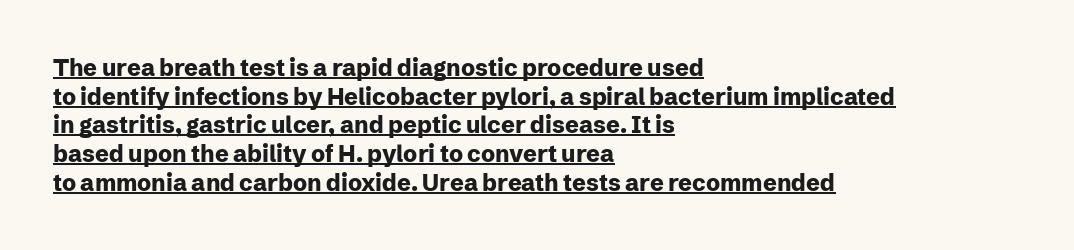
Q: Is the text bold? A: Yes.
Q: Is the text italic (slanted)? A: No, it is upright.
Q: Is the text underlined? A: Yes.
Q: How is the paragraph aligned? A: Left-aligned.
Q: Is the spacing between letters normal or unusually wide? A: Normal.
Q: Is the spacing between lines tight, normal or loose? A: Normal.
